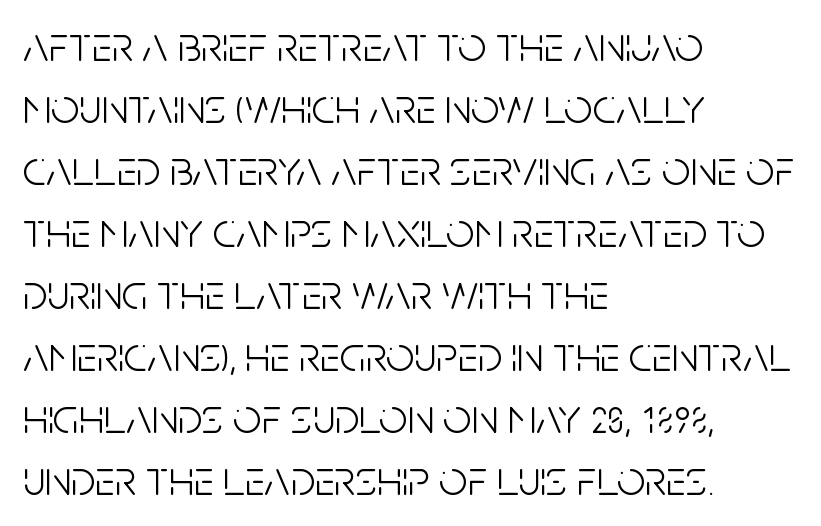
{"serif": "no", "italic": "no", "bold": "no", "weight": "light", "width": "condensed", "stroke_contrast": "low", "x_height": "large", "monospaced": "no", "underline": "no", "align": "left", "line_spacing_ratio": 1.24, "letter_spacing": "normal", "letter_spacing_em": 0.0, "glyph_px": 50}
